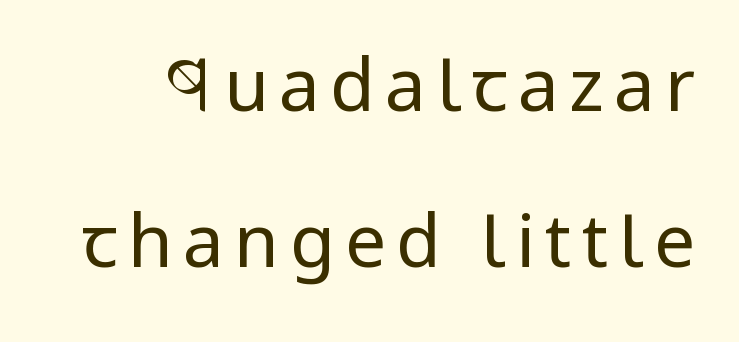
Q: Is the text bold? A: No.
Q: Is the text italic (slanted)? A: No, it is upright.
Q: Is the typeface a serif or a sans-serif typeface? A: Sans-serif.
Q: Is the text underlined? A: No.
Q: Is the spacing between lines tight, normal or loose? A: Loose.
Q: Width (condensed, normal, or wide)? A: Condensed.
Q: Stroke contrast? A: Low.
Q: x-height? A: Large.
Q: Monospaced? A: No.
